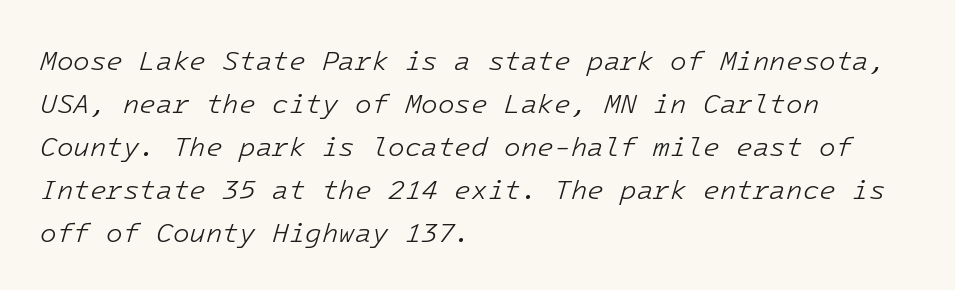
Q: Is the text bold? A: No.
Q: Is the text italic (slanted)? A: Yes, it leans right by about 16 degrees.
Q: Is the text underlined? A: No.
Q: How is the paragraph aligned? A: Left-aligned.
Q: Is the spacing between letters normal or unusually wide? A: Normal.
Q: Is the spacing between lines tight, normal or loose? A: Normal.
